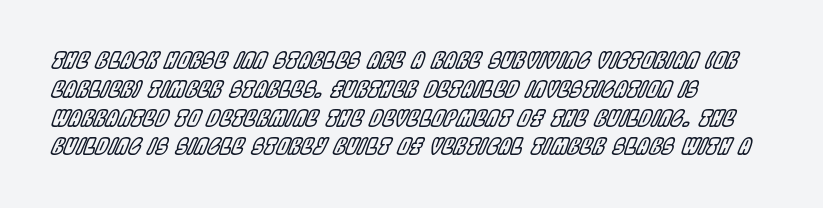
Q: Is the text italic (slanted)? A: Yes, it leans right by about 22 degrees.
Q: Is the text underlined? A: No.
Q: How is the paragraph aligned? A: Left-aligned.
Q: Is the spacing between letters normal or unusually wide? A: Normal.
Q: Is the spacing between lines tight, normal or loose? A: Normal.
